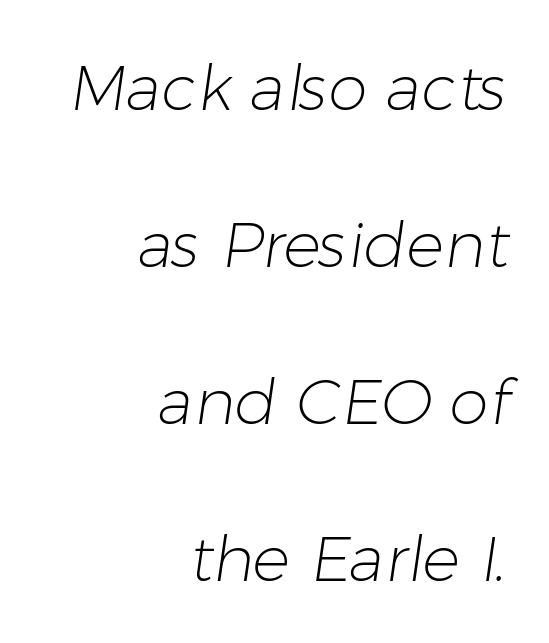
{"serif": "no", "bold": "no", "weight": "light", "width": "normal", "stroke_contrast": "low", "x_height": "medium", "monospaced": "no", "underline": "no", "align": "right", "line_spacing": "loose", "line_spacing_ratio": 2.49, "letter_spacing": "normal", "letter_spacing_em": 0.0, "glyph_px": 63}
